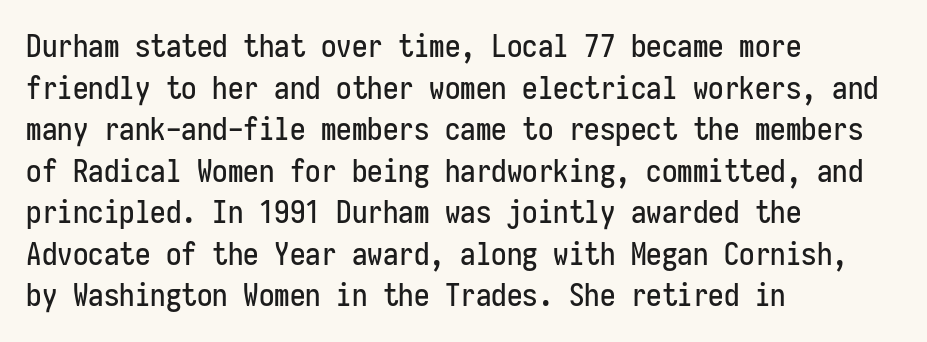
The image shows 31 px condensed sans-serif type, upright, monospaced; set left-aligned, normal line spacing (1.34x), normal letter spacing, not underlined; low stroke contrast and a medium x-height.
